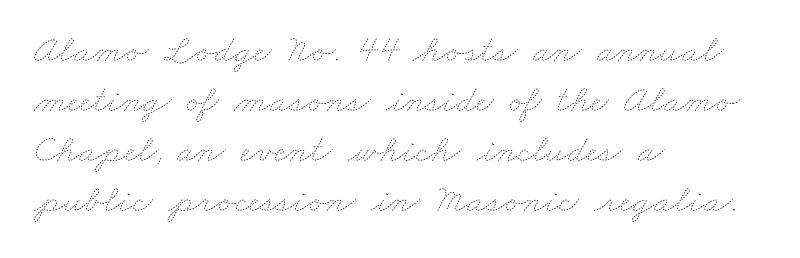
{"bold": "no", "weight": "thin", "width": "wide", "stroke_contrast": "low", "x_height": "small", "monospaced": "no", "underline": "no", "align": "left", "line_spacing": "normal", "line_spacing_ratio": 1.28, "letter_spacing": "normal", "letter_spacing_em": 0.0, "glyph_px": 39}
